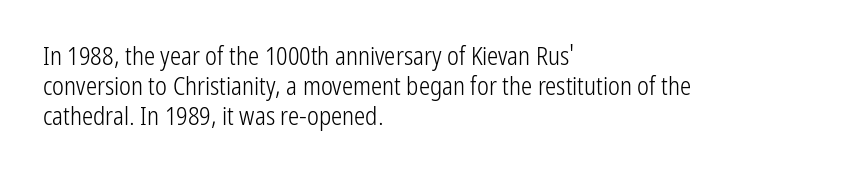
The image shows 25 px text type, upright; set left-aligned, line spacing 1.21x, normal letter spacing, not underlined.
